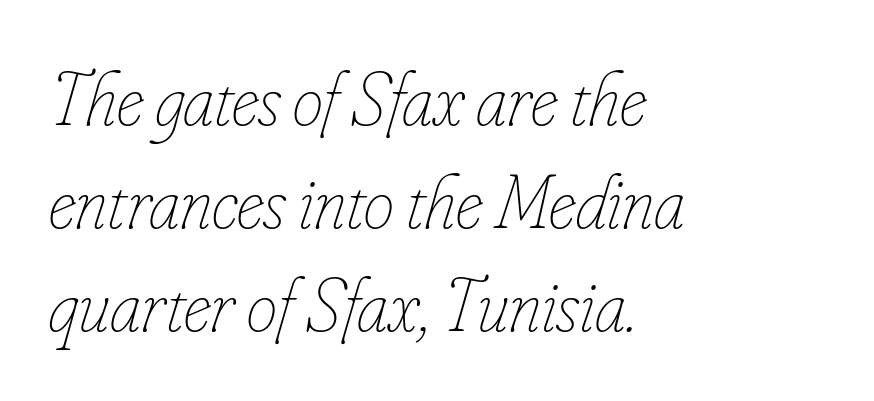
Q: Is the text bold? A: No.
Q: Is the text italic (slanted)? A: Yes, it leans right by about 16 degrees.
Q: Is the text underlined? A: No.
Q: How is the paragraph aligned? A: Left-aligned.
Q: Is the spacing between letters normal or unusually wide? A: Normal.
Q: Is the spacing between lines tight, normal or loose? A: Normal.
Q: Width (condensed, normal, or wide)? A: Condensed.
Q: Stroke contrast? A: Low.
Q: x-height? A: Small.
Q: Monospaced? A: No.
